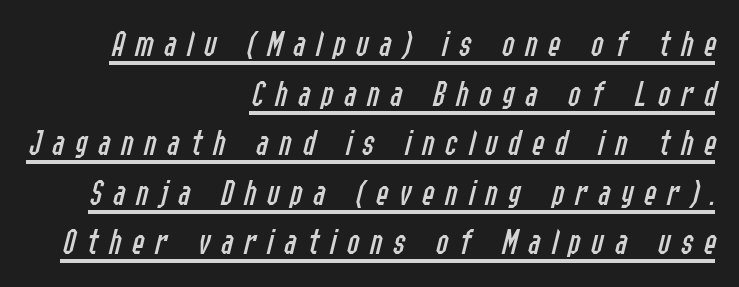
A typesetter would call this heavily tracked-out type. Looks like regular typesetting: each glyph gets only the width it needs. Horizontal bands of white between lines are of average thickness. Looks like someone drew a line under every word here.
